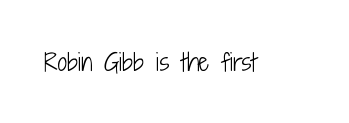
Q: Is the text bold? A: No.
Q: Is the text italic (slanted)? A: No, it is upright.
Q: Is the text underlined? A: No.
Q: Is the spacing between letters normal or unusually wide? A: Normal.
